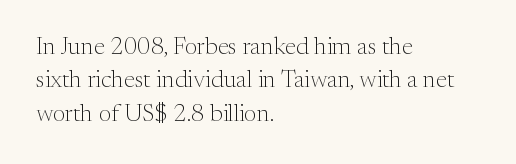
The letterforms sit at book weight or below. Posture: straight, roman, zero tilt. Tracking value appears to be zero — textbook default spacing. The passage shown stacks its lines at a standard gap. Is the block centered? No — it sits flush against the left margin. The foot of each line stays bare and open.
